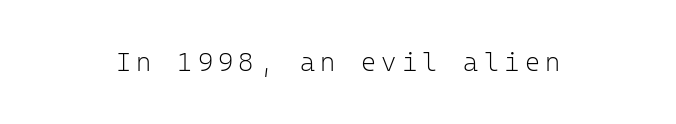
{"italic": "no", "bold": "no", "underline": "no", "letter_spacing": "wide", "letter_spacing_em": 0.2, "glyph_px": 26}
